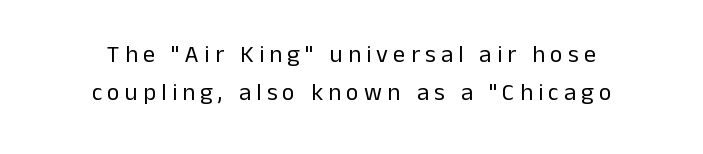
{"italic": "no", "bold": "no", "underline": "no", "align": "center", "line_spacing": "normal", "line_spacing_ratio": 1.6, "letter_spacing": "wide", "letter_spacing_em": 0.22, "glyph_px": 24}
